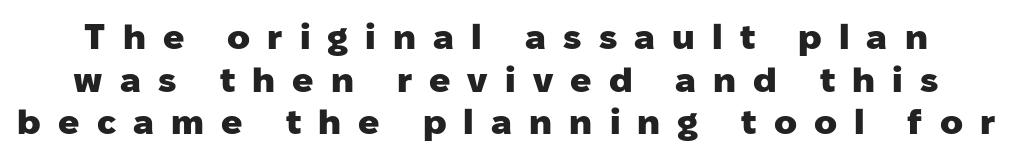
Characters remain perfectly vertical along every line. The glyphs in this specimen are sans serif. Proportional: the letters do not fall into vertical columns. Check under the words: just untouched page. What stands out about the letter spacing? Its width — letters are far apart. The sample has been set heavy, in full bold.
